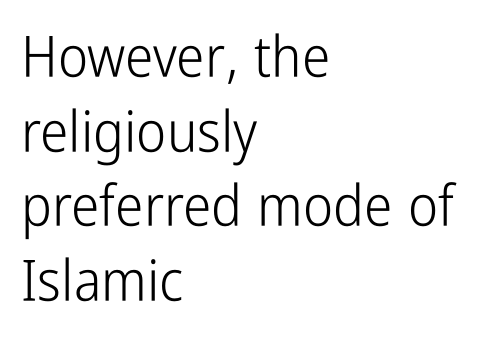
Q: Is the text bold? A: No.
Q: Is the text italic (slanted)? A: No, it is upright.
Q: Is the typeface a serif or a sans-serif typeface? A: Sans-serif.
Q: Is the text underlined? A: No.
Q: How is the paragraph aligned? A: Left-aligned.
Q: Is the spacing between letters normal or unusually wide? A: Normal.
Q: Is the spacing between lines tight, normal or loose? A: Normal.
Q: Width (condensed, normal, or wide)? A: Condensed.
Q: Stroke contrast? A: Low.
Q: x-height? A: Medium.
Q: Monospaced? A: No.
